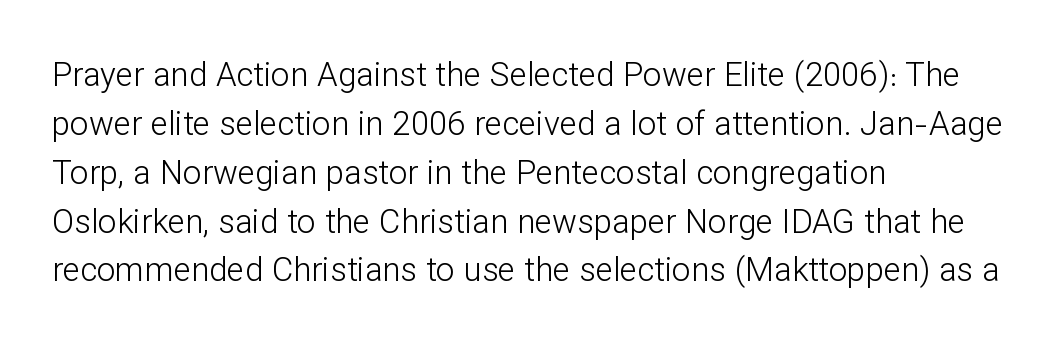
The image shows 33 px light sans-serif type, upright; set left-aligned, normal line spacing (1.48x), normal letter spacing, not underlined; low stroke contrast and a medium x-height.
